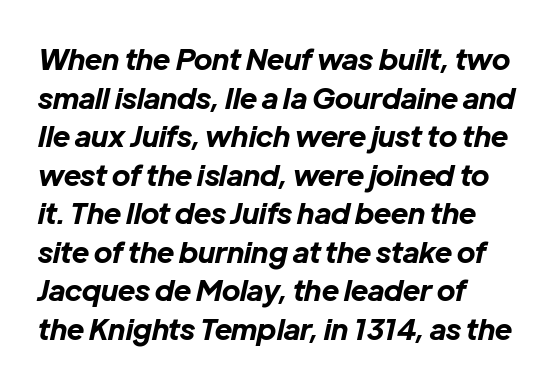
Tracking here is standard; glyphs follow each other at the usual distance. A typesetter would mark this as italic. The rendering uses natural spacing where letterforms have individual widths. The font is running at its bold setting. Glance below the letters and you will spot only blank space.
